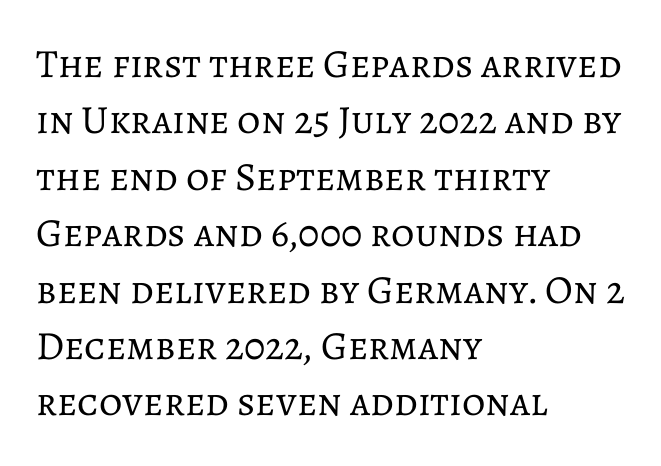
{"italic": "no", "bold": "no", "weight": "regular", "width": "normal", "stroke_contrast": "low", "x_height": "medium", "monospaced": "no", "underline": "no", "align": "left", "line_spacing": "normal", "line_spacing_ratio": 1.41, "letter_spacing": "normal", "letter_spacing_em": 0.0, "glyph_px": 40}
